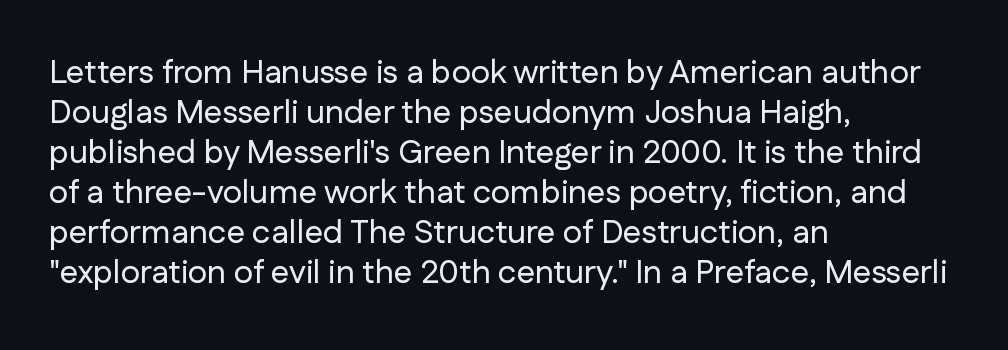
Q: Is the text italic (slanted)? A: No, it is upright.
Q: Is the typeface a serif or a sans-serif typeface? A: Sans-serif.
Q: Is the text underlined? A: No.
Q: How is the paragraph aligned? A: Left-aligned.
Q: Is the spacing between letters normal or unusually wide? A: Normal.
Q: Width (condensed, normal, or wide)? A: Normal.
Q: Stroke contrast? A: Low.
Q: x-height? A: Medium.
Q: Monospaced? A: No.
